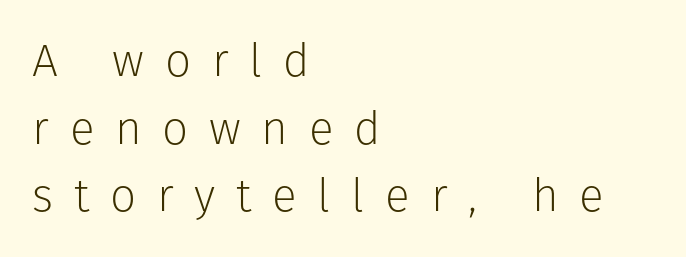
The image shows 46 px light sans-serif type, upright; set left-aligned, normal line spacing (1.47x), unusually wide letter spacing (+0.45 em), not underlined; low stroke contrast and a medium x-height.
